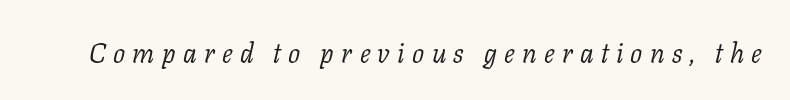
The image shows 27 px text type, italic (leaning right); set unusually wide letter spacing (+0.27 em), not underlined.
